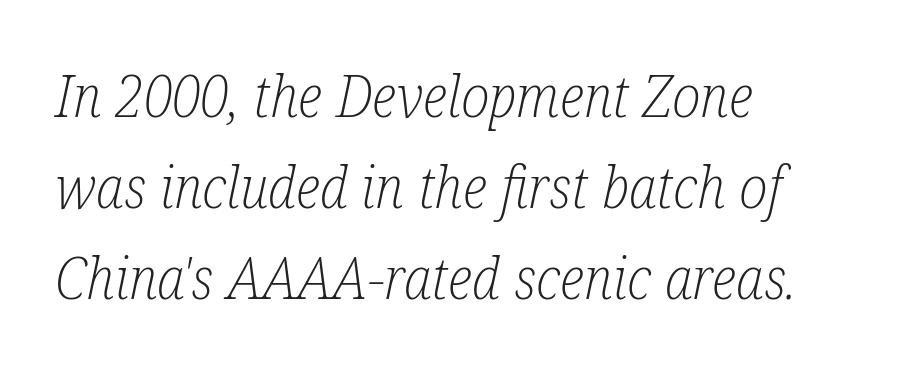
Q: Is the text bold? A: No.
Q: Is the text italic (slanted)? A: Yes, it leans right by about 12 degrees.
Q: Is the typeface a serif or a sans-serif typeface? A: Serif.
Q: Is the text underlined? A: No.
Q: How is the paragraph aligned? A: Left-aligned.
Q: Is the spacing between letters normal or unusually wide? A: Normal.
Q: Is the spacing between lines tight, normal or loose? A: Normal.
Q: Width (condensed, normal, or wide)? A: Condensed.
Q: Stroke contrast? A: Low.
Q: x-height? A: Medium.
Q: Monospaced? A: No.
